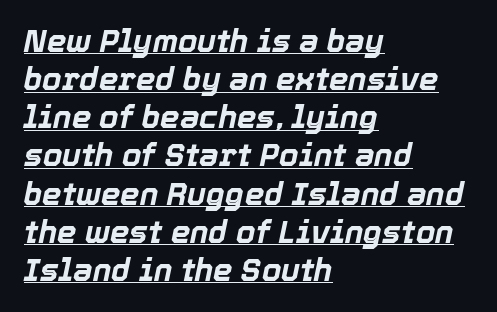
Line beginnings align vertically; line endings do not. Is this a fixed-width face? No — the glyphs have proportional, varying widths. Italic? Definitely — the glyphs are oblique. Students, observe the line beneath the letters — that is underlining. The letters sit at their default tracking, neither squeezed nor spread.
